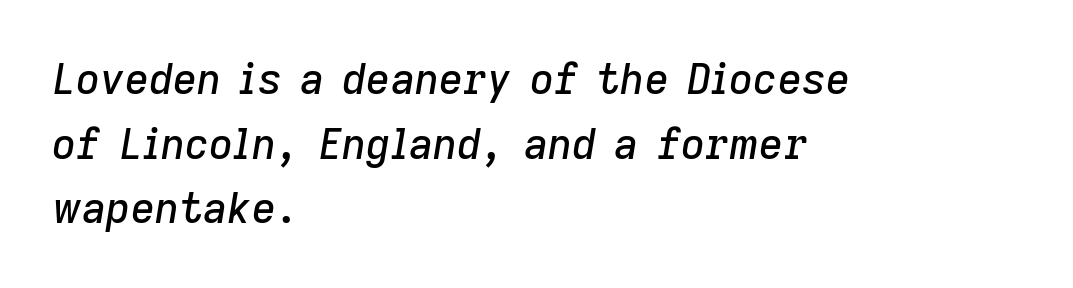
{"italic": "yes", "lean": "right", "slant_degrees": 9, "width": "normal", "stroke_contrast": "low", "x_height": "medium", "monospaced": "no", "underline": "no", "align": "left", "line_spacing": "normal", "line_spacing_ratio": 1.54, "letter_spacing": "normal", "letter_spacing_em": 0.0, "glyph_px": 42}
